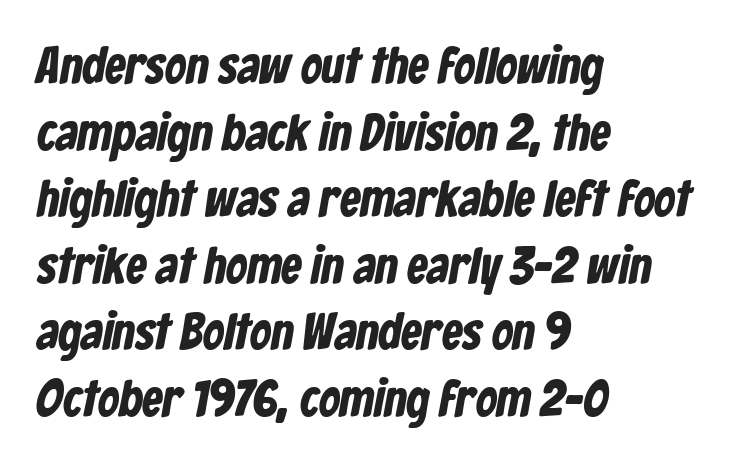
The image shows 52 px bold, condensed sans-serif type; set left-aligned, normal line spacing (1.28x), normal letter spacing, not underlined; low stroke contrast and a medium x-height.
